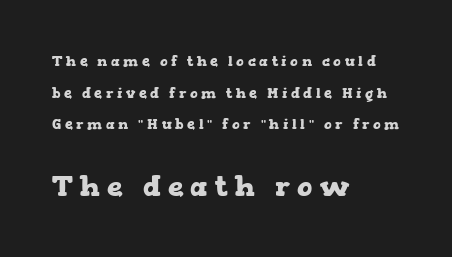
The image shows 28 px heavy, wide serif type, upright; set left-aligned, loose line spacing (2.26x), unusually wide letter spacing (+0.26 em), not underlined; the second (bottom) block is 2.0x larger; low stroke contrast and a medium x-height.
